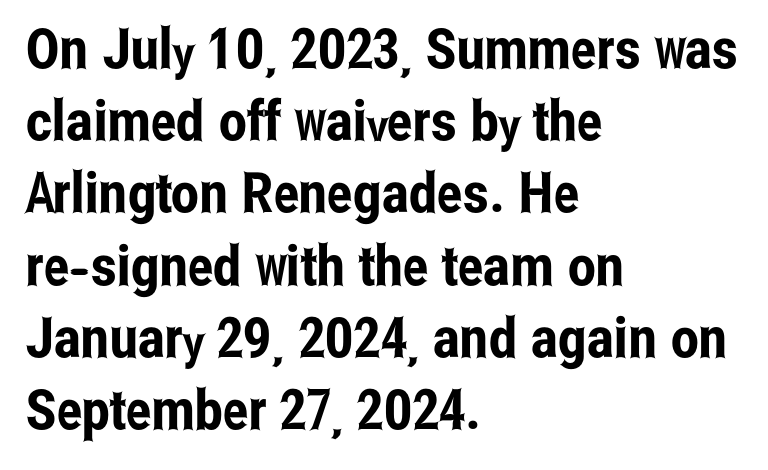
{"serif": "no", "italic": "no", "width": "condensed", "stroke_contrast": "low", "x_height": "medium", "monospaced": "no", "underline": "no", "align": "left", "line_spacing": "normal", "line_spacing_ratio": 1.29, "letter_spacing": "normal", "letter_spacing_em": 0.0, "glyph_px": 56}
